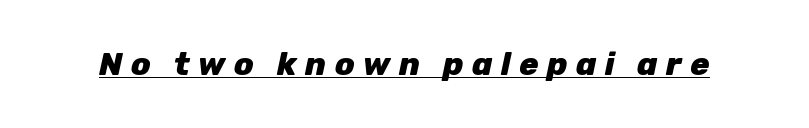
The image shows 32 px heavy type, italic (leaning right); set unusually wide letter spacing (+0.26 em), underlined; low stroke contrast and a medium x-height.
